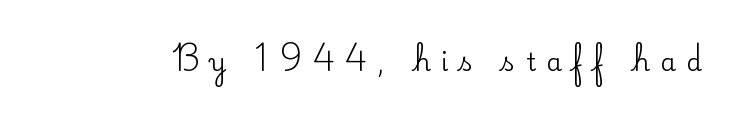
The image shows 25 px text type, upright; set unusually wide letter spacing (+0.42 em), not underlined.
